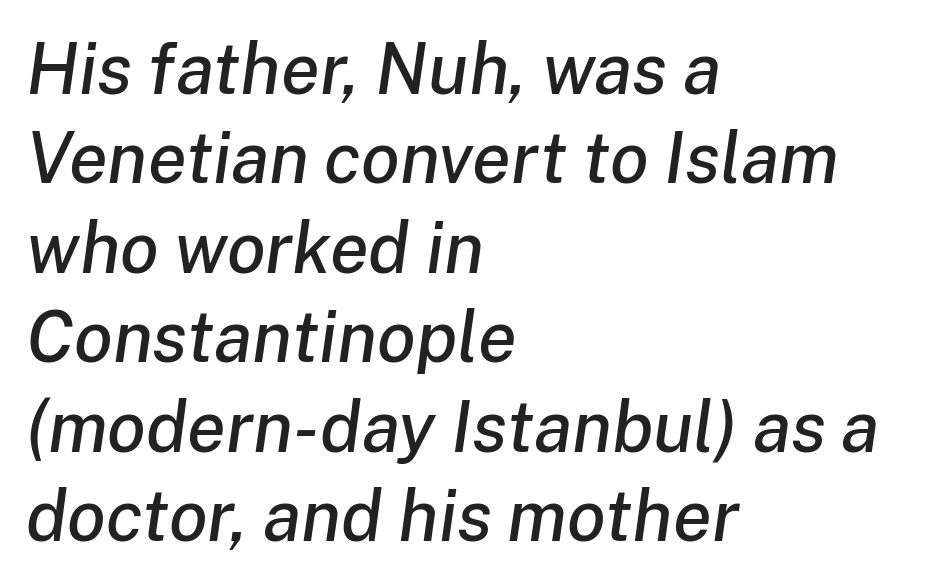
Q: Is the text italic (slanted)? A: Yes, it leans right by about 8 degrees.
Q: Is the text underlined? A: No.
Q: How is the paragraph aligned? A: Left-aligned.
Q: Is the spacing between letters normal or unusually wide? A: Normal.
Q: Is the spacing between lines tight, normal or loose? A: Normal.
Q: Width (condensed, normal, or wide)? A: Normal.
Q: Stroke contrast? A: Low.
Q: x-height? A: Medium.
Q: Monospaced? A: No.
